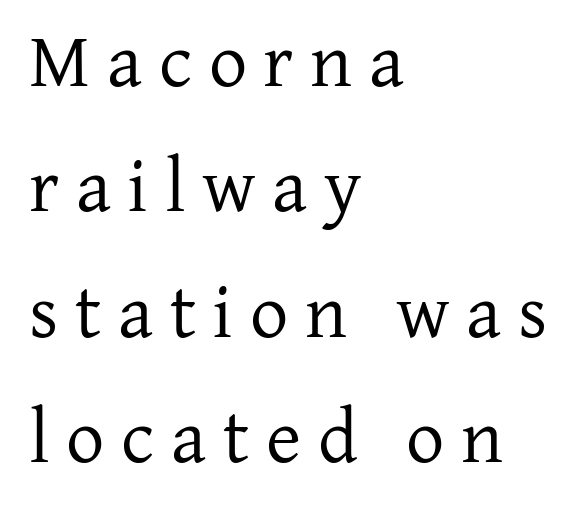
Leftover space on each line is placed entirely after the last word. The designer went with a serif here, giving each stem small feet. These lines sit exactly where default settings would place them. Tracking value appears strongly positive — letters spread wide.
